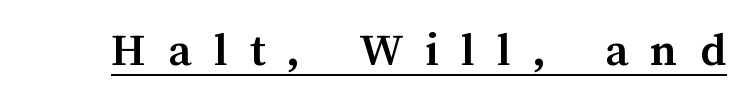
Q: Is the text bold? A: Yes.
Q: Is the text italic (slanted)? A: No, it is upright.
Q: Is the text underlined? A: Yes.
Q: Is the spacing between letters normal or unusually wide? A: Unusually wide.
Q: Width (condensed, normal, or wide)? A: Normal.
Q: Stroke contrast? A: Medium.
Q: x-height? A: Medium.
Q: Monospaced? A: No.
